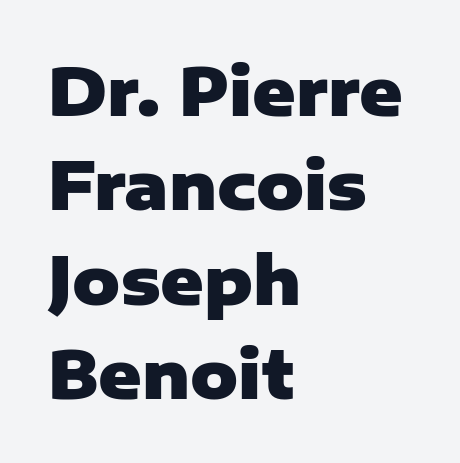
A typesetter would call this proportional, since set widths differ per character. Inter-character spacing is left at the font's built-in metrics. Posture: vertical. The rendering anchors every line to the left-hand side.
